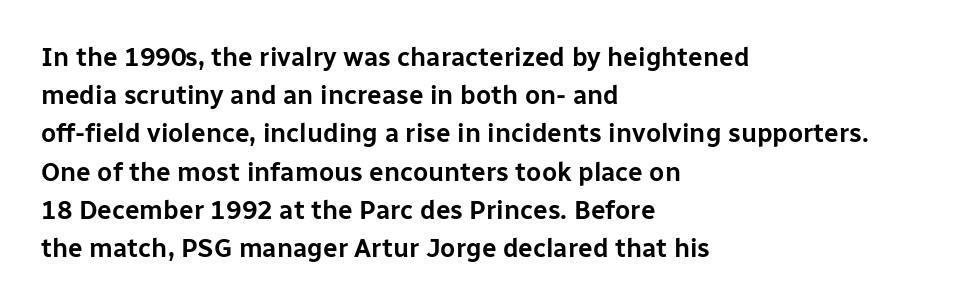
The image shows 26 px text type, upright; set left-aligned, normal line spacing (1.47x), normal letter spacing, not underlined.
